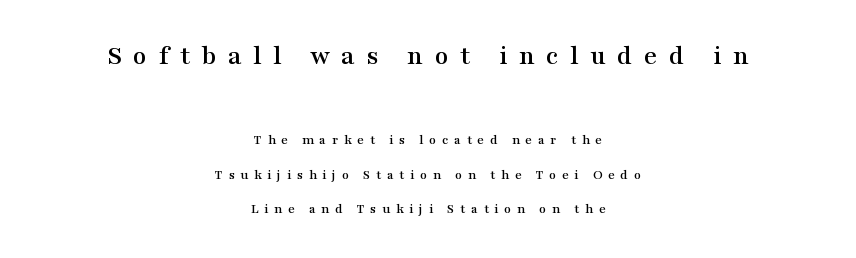
The image shows 28 px wide serif type, upright; set centered, loose line spacing (2.48x), unusually wide letter spacing (+0.41 em), not underlined; the first (top) block is 2.0x larger; medium stroke contrast and a medium x-height.
